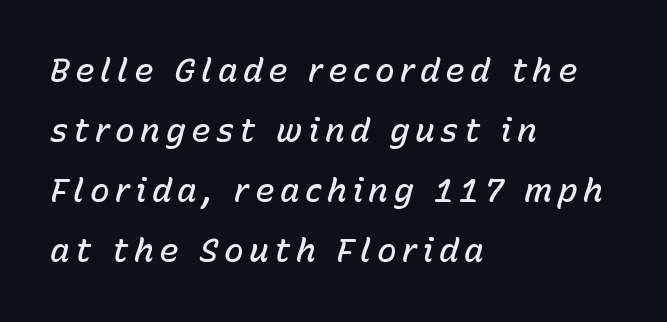
The image shows 33 px semibold type, italic (leaning right); set left-aligned, line spacing 1.82x, not underlined; low stroke contrast and a medium x-height.
